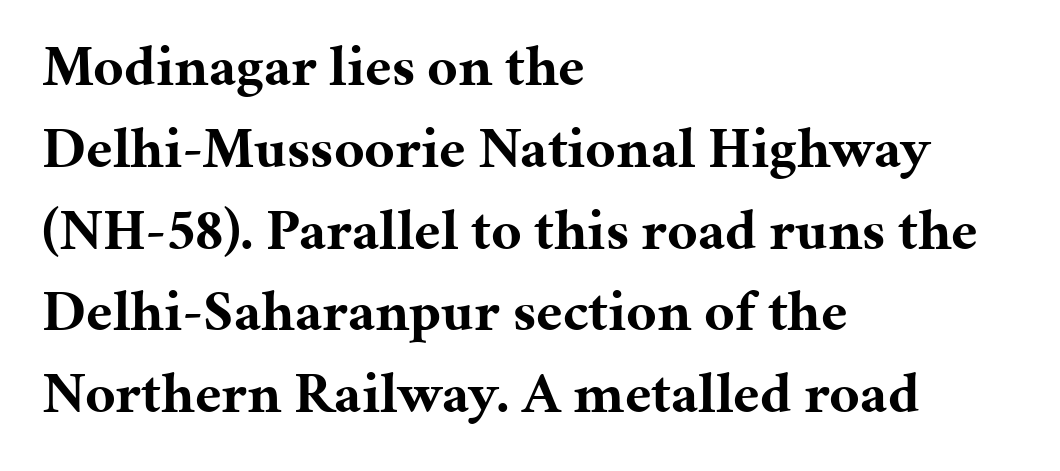
{"serif": "yes", "italic": "no", "bold": "yes", "weight": "bold", "width": "normal", "stroke_contrast": "medium", "x_height": "medium", "monospaced": "no", "underline": "no", "align": "left", "line_spacing": "normal", "line_spacing_ratio": 1.41, "letter_spacing": "normal", "letter_spacing_em": 0.0, "glyph_px": 58}
